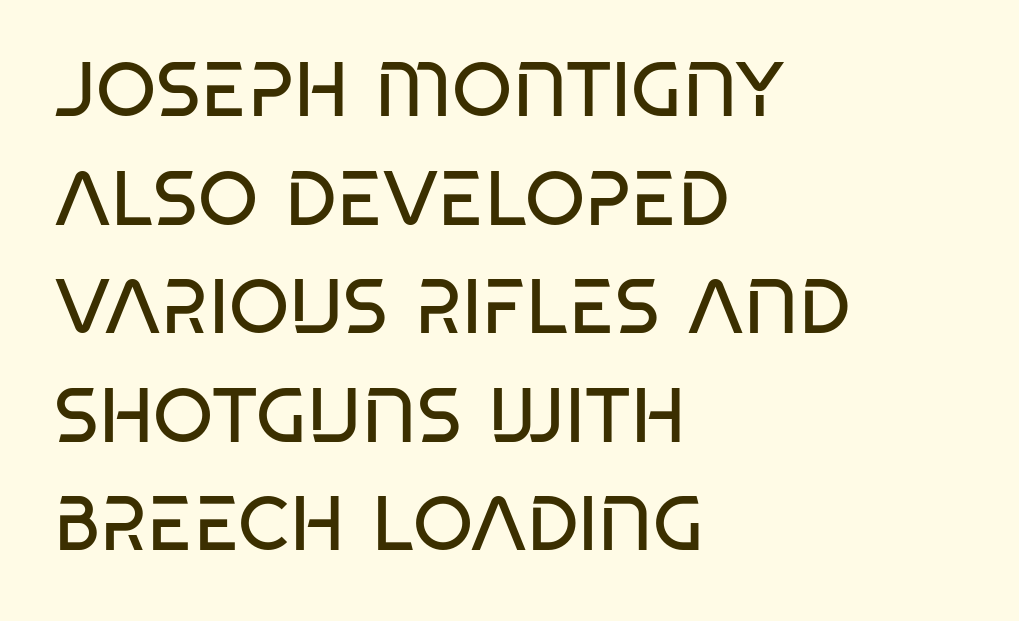
Line beginnings align vertically; line endings do not. Decoration check: the copy has no underline. The horizontal fit of the characters is conventional and even. Is there much room between lines? A standard amount, neither cramped nor airy.
